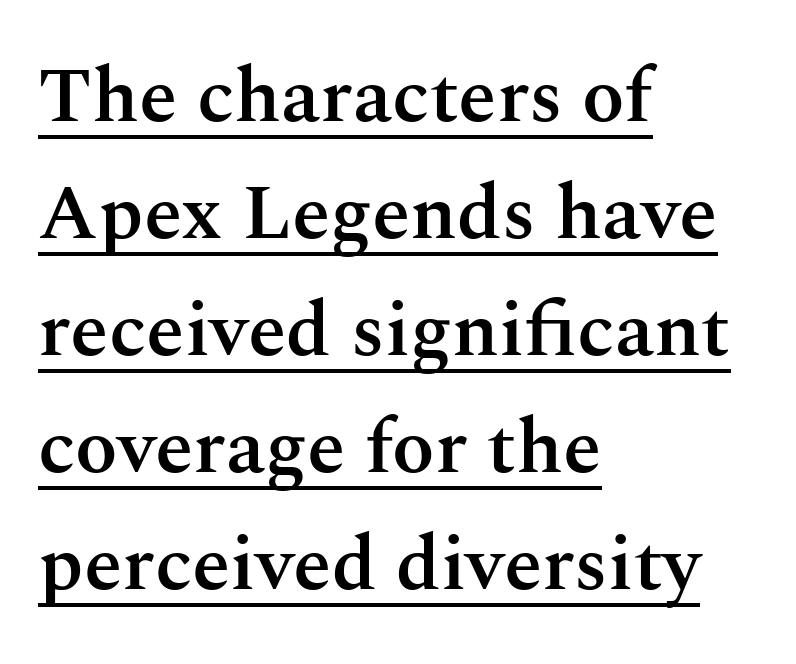
The image shows 78 px semibold serif type, upright; set left-aligned, normal line spacing (1.5x), normal letter spacing, underlined; medium stroke contrast and a medium x-height.
